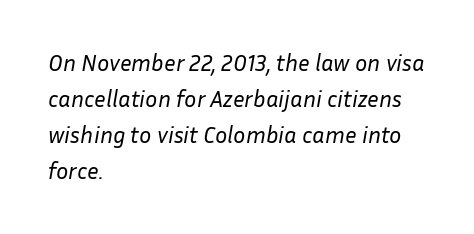
{"italic": "yes", "lean": "right", "slant_degrees": 10, "bold": "no", "underline": "no", "align": "left", "line_spacing": "normal", "line_spacing_ratio": 1.57, "letter_spacing": "normal", "letter_spacing_em": 0.0, "glyph_px": 23}
